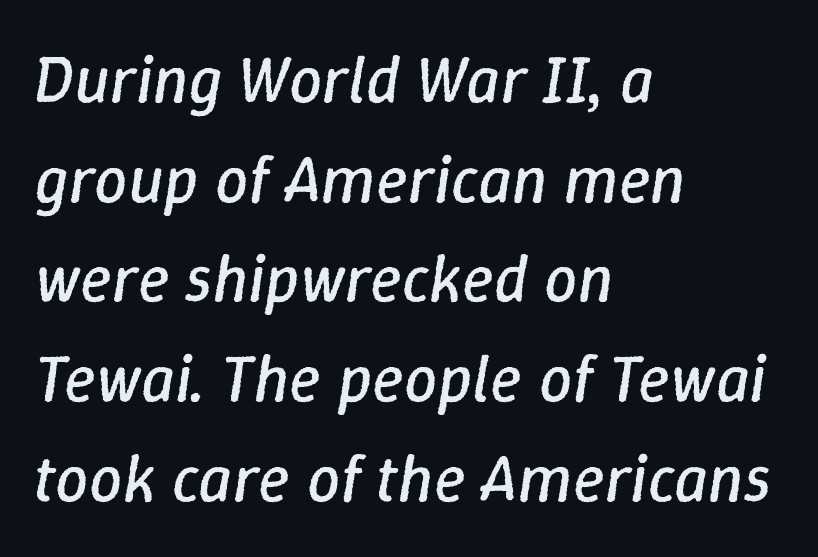
{"italic": "yes", "lean": "right", "slant_degrees": 9, "bold": "no", "weight": "regular", "width": "normal", "stroke_contrast": "low", "x_height": "medium", "monospaced": "no", "underline": "no", "align": "left", "line_spacing": "normal", "line_spacing_ratio": 1.51, "letter_spacing": "normal", "letter_spacing_em": 0.0, "glyph_px": 66}
